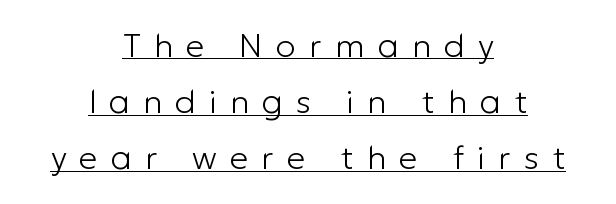
{"serif": "no", "italic": "no", "bold": "no", "weight": "light", "width": "normal", "stroke_contrast": "low", "x_height": "medium", "monospaced": "no", "underline": "yes", "align": "center", "line_spacing": "normal", "line_spacing_ratio": 1.7, "letter_spacing": "wide", "letter_spacing_em": 0.4, "glyph_px": 33}
